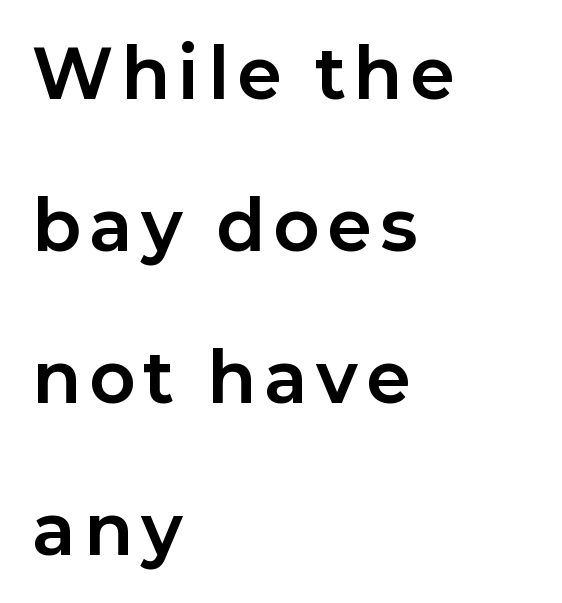
{"serif": "no", "italic": "no", "bold": "yes", "weight": "bold", "width": "normal", "stroke_contrast": "low", "x_height": "medium", "monospaced": "no", "underline": "no", "align": "left", "line_spacing": "loose", "line_spacing_ratio": 2.27, "glyph_px": 67}
